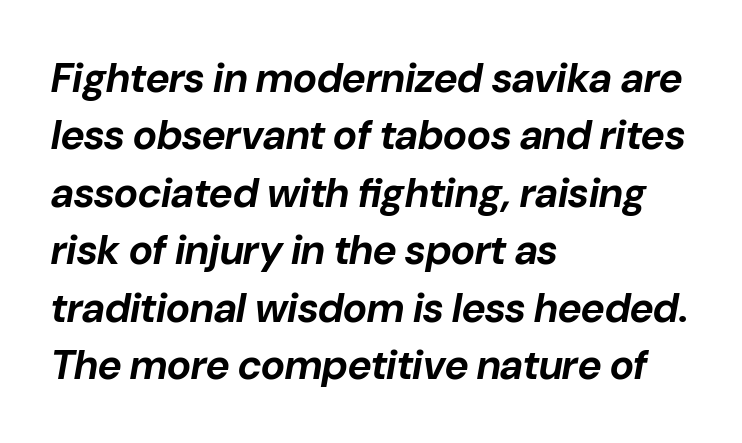
{"italic": "yes", "lean": "right", "slant_degrees": 10, "bold": "yes", "weight": "bold", "width": "normal", "stroke_contrast": "low", "x_height": "medium", "monospaced": "no", "underline": "no", "align": "left", "line_spacing": "normal", "line_spacing_ratio": 1.4, "letter_spacing": "normal", "letter_spacing_em": 0.0, "glyph_px": 41}
